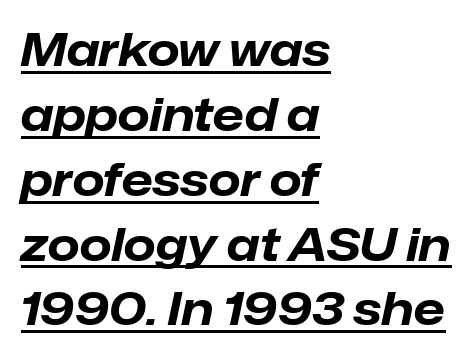
Q: Is the text bold? A: Yes.
Q: Is the text italic (slanted)? A: Yes, it leans right by about 12 degrees.
Q: Is the text underlined? A: Yes.
Q: How is the paragraph aligned? A: Left-aligned.
Q: Is the spacing between letters normal or unusually wide? A: Normal.
Q: Is the spacing between lines tight, normal or loose? A: Normal.
Q: Width (condensed, normal, or wide)? A: Normal.
Q: Stroke contrast? A: Low.
Q: x-height? A: Medium.
Q: Monospaced? A: No.
